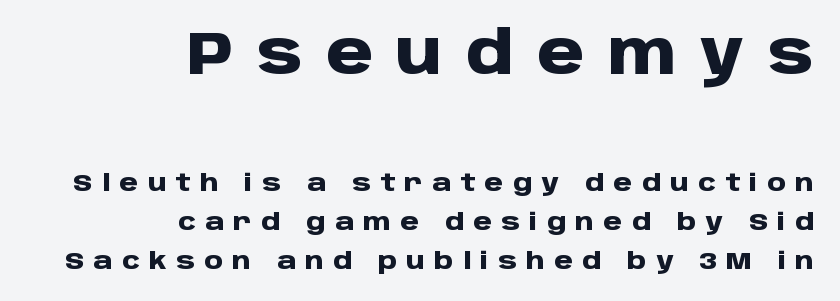
Q: Is the text bold? A: Yes.
Q: Is the text italic (slanted)? A: No, it is upright.
Q: Is the typeface a serif or a sans-serif typeface? A: Sans-serif.
Q: Is the text underlined? A: No.
Q: How is the paragraph aligned? A: Right-aligned.
Q: Is the spacing between letters normal or unusually wide? A: Unusually wide.
Q: Is the spacing between lines tight, normal or loose? A: Normal.
Q: Which block of text is set in a larger size, the first (top) or the second (bottom)? A: The first (top) one.
Q: Width (condensed, normal, or wide)? A: Normal.
Q: Stroke contrast? A: Low.
Q: x-height? A: Large.
Q: Monospaced? A: No.
